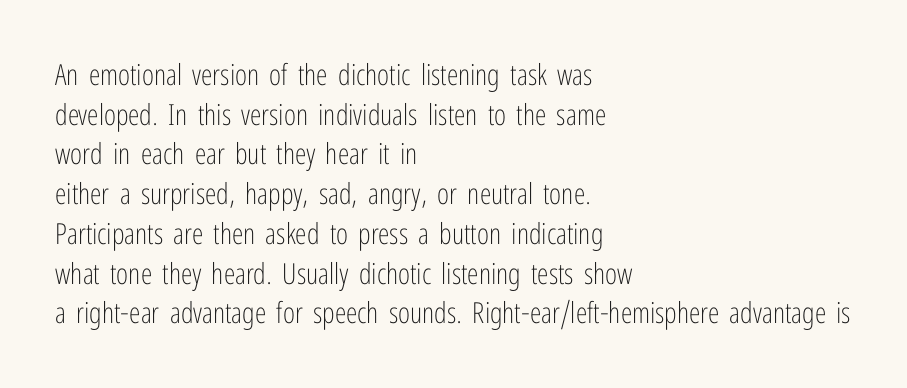
The image shows 29 px light, condensed sans-serif type, upright; set left-aligned, normal line spacing (1.37x), normal letter spacing, not underlined; low stroke contrast and a medium x-height.
